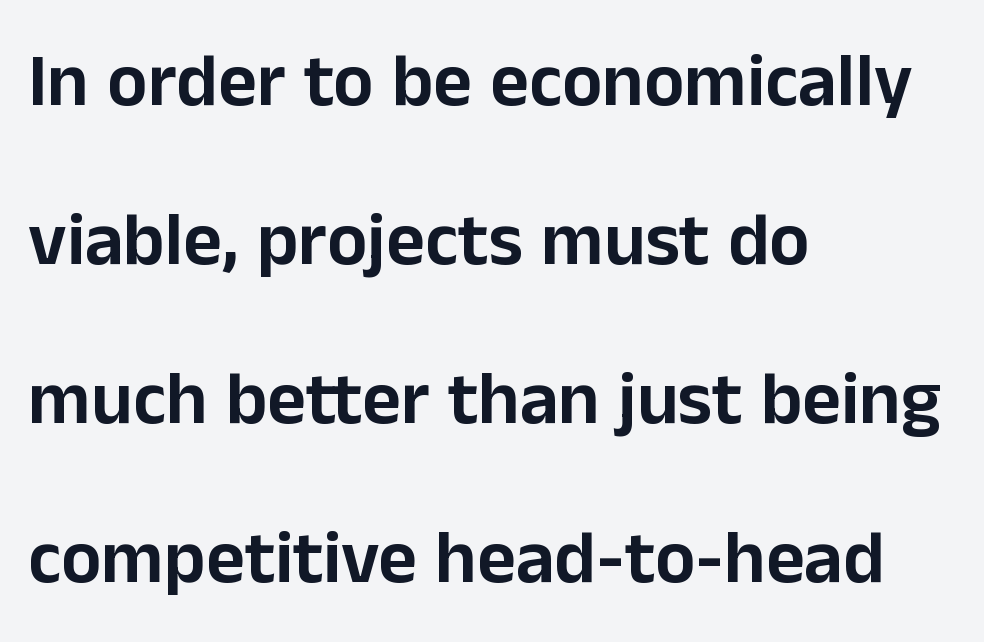
Q: Is the text italic (slanted)? A: No, it is upright.
Q: Is the typeface a serif or a sans-serif typeface? A: Sans-serif.
Q: Is the text underlined? A: No.
Q: How is the paragraph aligned? A: Left-aligned.
Q: Is the spacing between letters normal or unusually wide? A: Normal.
Q: Is the spacing between lines tight, normal or loose? A: Loose.
Q: Width (condensed, normal, or wide)? A: Normal.
Q: Stroke contrast? A: Low.
Q: x-height? A: Medium.
Q: Monospaced? A: No.
